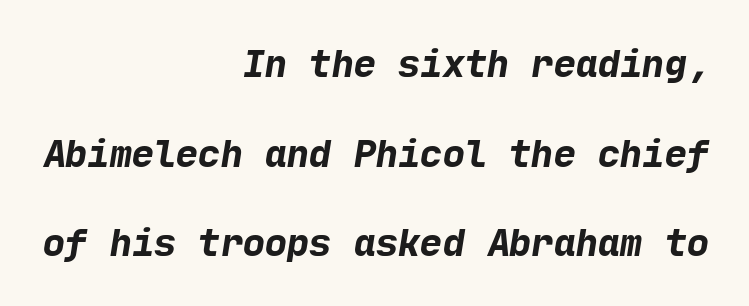
{"serif": "no", "bold": "yes", "weight": "bold", "width": "normal", "stroke_contrast": "low", "x_height": "medium", "underline": "no", "align": "right", "line_spacing": "loose", "line_spacing_ratio": 2.42, "letter_spacing": "normal", "letter_spacing_em": 0.0, "glyph_px": 37}
